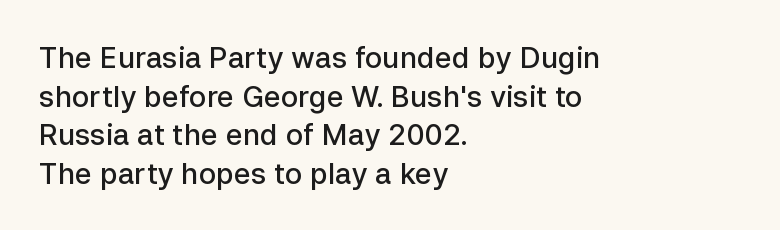
Posture: straight, roman, zero tilt. Quick note: underline off. Line starts are locked; line ends wander. Caption: standard tracking, unaltered.
